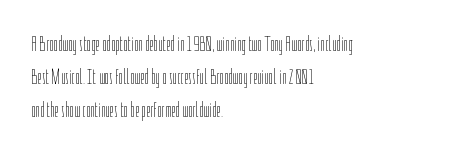
The image shows 22 px text type, upright; set left-aligned, normal line spacing (1.49x), normal letter spacing, not underlined.
